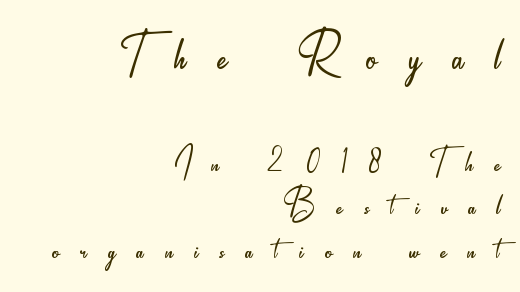
{"serif": "no", "bold": "no", "weight": "light", "width": "condensed", "stroke_contrast": "low", "x_height": "small", "monospaced": "no", "underline": "no", "align": "right", "line_spacing": "tight", "line_spacing_ratio": 0.97, "letter_spacing": "wide", "letter_spacing_em": 0.47, "larger_block": "first", "size_ratio": 1.49, "glyph_px": 67}
